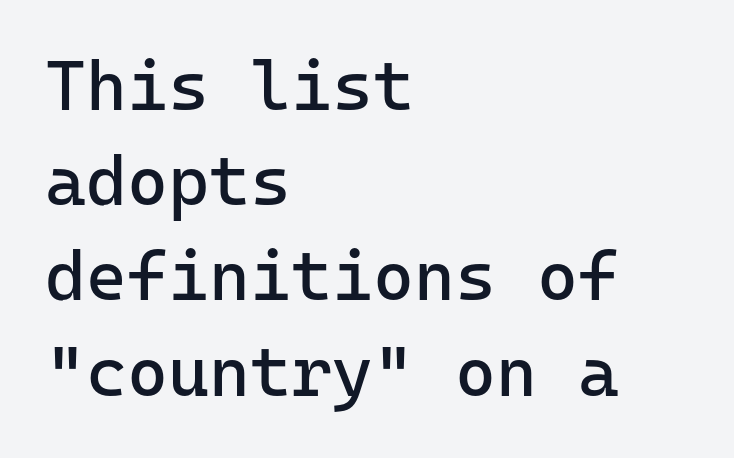
Q: Is the text bold? A: No.
Q: Is the text italic (slanted)? A: No, it is upright.
Q: Is the typeface a serif or a sans-serif typeface? A: Sans-serif.
Q: Is the text underlined? A: No.
Q: How is the paragraph aligned? A: Left-aligned.
Q: Is the spacing between letters normal or unusually wide? A: Normal.
Q: Is the spacing between lines tight, normal or loose? A: Normal.
Q: Width (condensed, normal, or wide)? A: Normal.
Q: Stroke contrast? A: Low.
Q: x-height? A: Medium.
